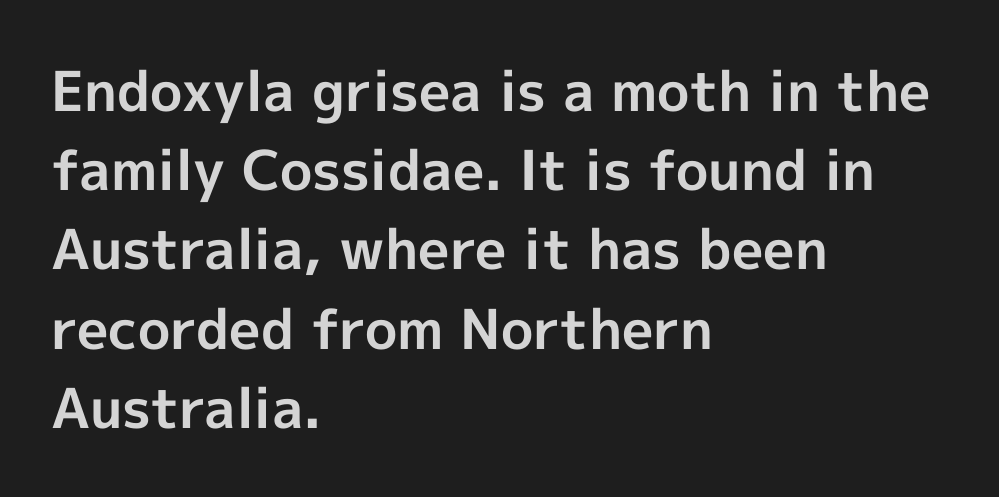
Underline: absent. Here the designer chose a conventional face with non-uniform glyph widths. This rendering leaves character spacing at its baseline value. This is the regular roman posture of the typeface.
